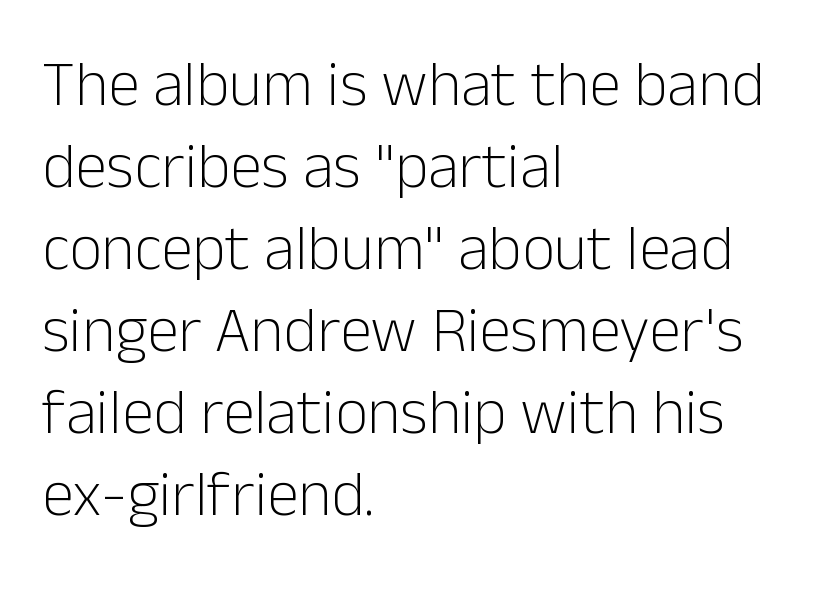
The image shows 64 px light sans-serif type, upright; set left-aligned, normal line spacing (1.28x), normal letter spacing, not underlined; low stroke contrast and a medium x-height.
